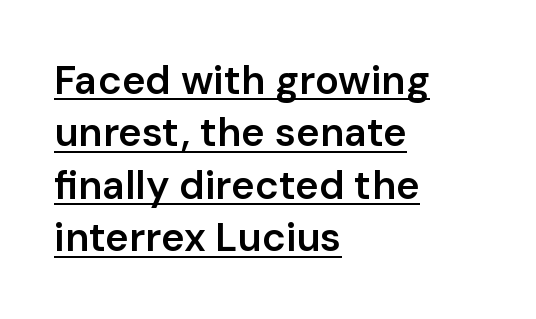
Q: Is the text bold? A: Semi-bold.
Q: Is the text italic (slanted)? A: No, it is upright.
Q: Is the typeface a serif or a sans-serif typeface? A: Sans-serif.
Q: Is the text underlined? A: Yes.
Q: How is the paragraph aligned? A: Left-aligned.
Q: Is the spacing between letters normal or unusually wide? A: Normal.
Q: Is the spacing between lines tight, normal or loose? A: Normal.
Q: Width (condensed, normal, or wide)? A: Normal.
Q: Stroke contrast? A: Low.
Q: x-height? A: Medium.
Q: Monospaced? A: No.
